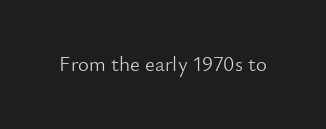
Q: Is the text bold? A: No.
Q: Is the text italic (slanted)? A: No, it is upright.
Q: Is the text underlined? A: No.
Q: Is the spacing between letters normal or unusually wide? A: Normal.
